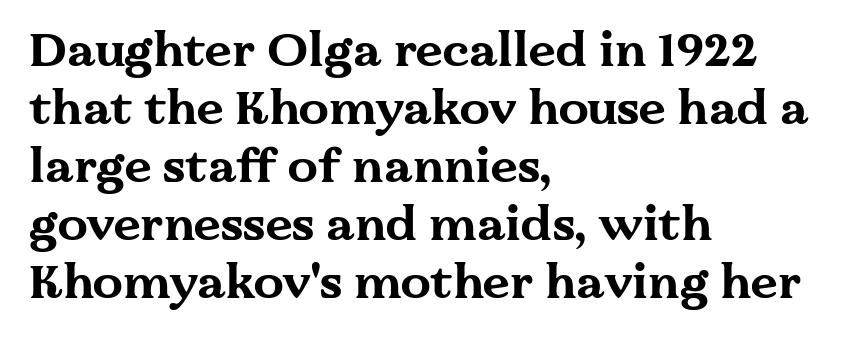
Q: Is the text bold? A: Yes.
Q: Is the text italic (slanted)? A: No, it is upright.
Q: Is the typeface a serif or a sans-serif typeface? A: Serif.
Q: Is the text underlined? A: No.
Q: How is the paragraph aligned? A: Left-aligned.
Q: Is the spacing between letters normal or unusually wide? A: Normal.
Q: Width (condensed, normal, or wide)? A: Wide.
Q: Stroke contrast? A: Medium.
Q: x-height? A: Medium.
Q: Monospaced? A: No.
